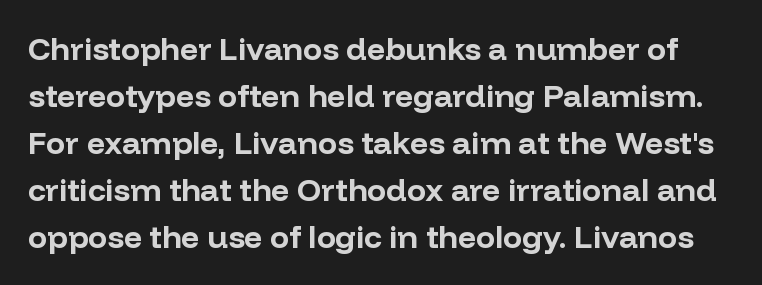
The image shows 32 px bold sans-serif type, upright; set normal line spacing (1.47x), normal letter spacing, not underlined; low stroke contrast and a medium x-height.
